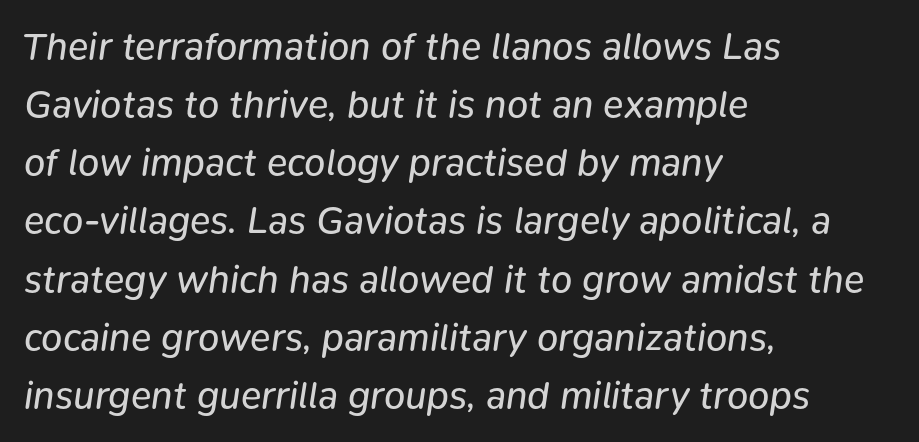
{"italic": "yes", "lean": "right", "slant_degrees": 9, "bold": "no", "weight": "regular", "width": "normal", "stroke_contrast": "low", "x_height": "medium", "monospaced": "no", "underline": "no", "align": "left", "line_spacing": "normal", "line_spacing_ratio": 1.53, "letter_spacing": "normal", "letter_spacing_em": 0.0, "glyph_px": 38}
